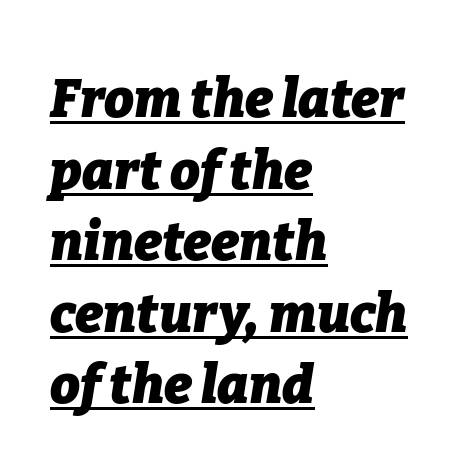
Q: Is the text bold? A: Yes.
Q: Is the text italic (slanted)? A: Yes, it leans right by about 9 degrees.
Q: Is the text underlined? A: Yes.
Q: How is the paragraph aligned? A: Left-aligned.
Q: Is the spacing between letters normal or unusually wide? A: Normal.
Q: Is the spacing between lines tight, normal or loose? A: Normal.
Q: Width (condensed, normal, or wide)? A: Normal.
Q: Stroke contrast? A: Low.
Q: x-height? A: Medium.
Q: Monospaced? A: No.
